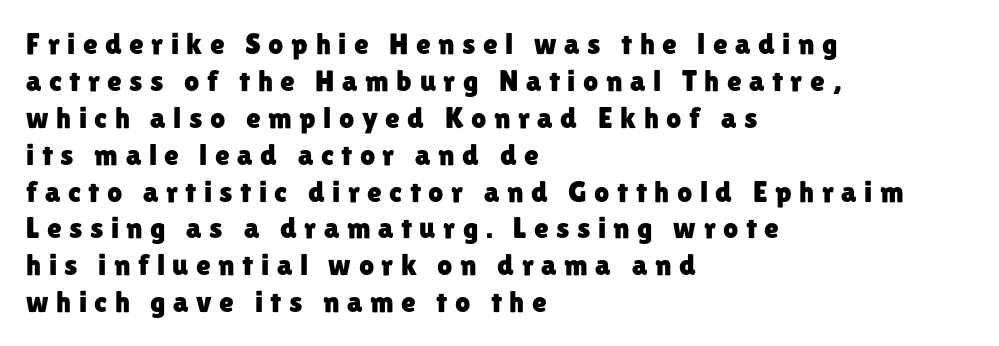
Q: Is the text italic (slanted)? A: No, it is upright.
Q: Is the typeface a serif or a sans-serif typeface? A: Sans-serif.
Q: Is the text underlined? A: No.
Q: How is the paragraph aligned? A: Left-aligned.
Q: Is the spacing between letters normal or unusually wide? A: Unusually wide.
Q: Width (condensed, normal, or wide)? A: Normal.
Q: Stroke contrast? A: Low.
Q: x-height? A: Medium.
Q: Monospaced? A: No.
